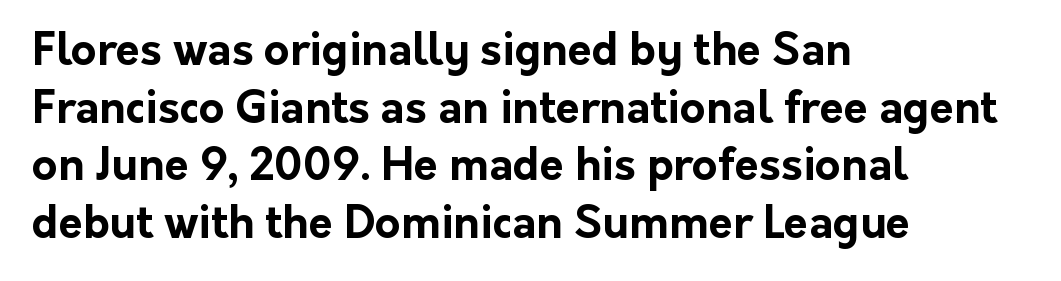
Q: Is the text bold? A: Yes.
Q: Is the text italic (slanted)? A: No, it is upright.
Q: Is the typeface a serif or a sans-serif typeface? A: Sans-serif.
Q: Is the text underlined? A: No.
Q: How is the paragraph aligned? A: Left-aligned.
Q: Is the spacing between letters normal or unusually wide? A: Normal.
Q: Is the spacing between lines tight, normal or loose? A: Normal.
Q: Width (condensed, normal, or wide)? A: Normal.
Q: Stroke contrast? A: Low.
Q: x-height? A: Medium.
Q: Monospaced? A: No.
